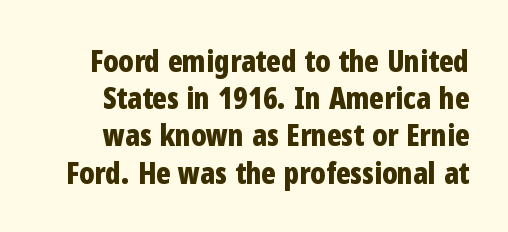
Q: Is the text bold? A: Yes.
Q: Is the text italic (slanted)? A: No, it is upright.
Q: Is the typeface a serif or a sans-serif typeface? A: Sans-serif.
Q: Is the text underlined? A: No.
Q: Is the spacing between letters normal or unusually wide? A: Normal.
Q: Width (condensed, normal, or wide)? A: Condensed.
Q: Stroke contrast? A: Low.
Q: x-height? A: Medium.
Q: Monospaced? A: No.
